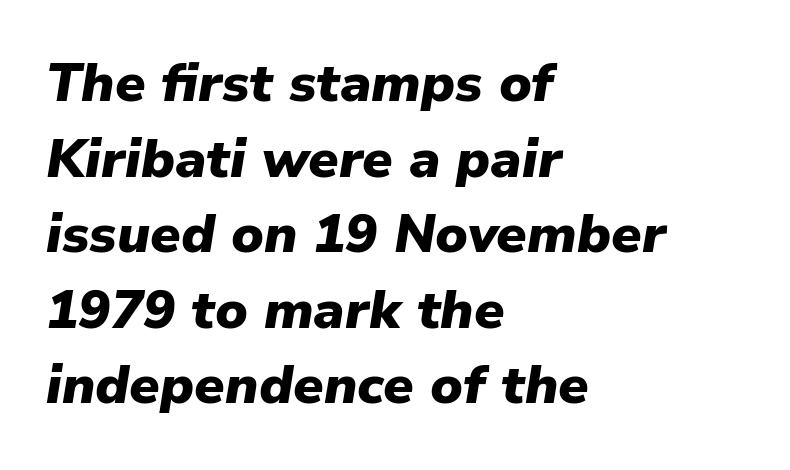
The image shows 54 px heavy type, italic (leaning right); set left-aligned, normal line spacing (1.4x), normal letter spacing, not underlined; low stroke contrast and a medium x-height.
